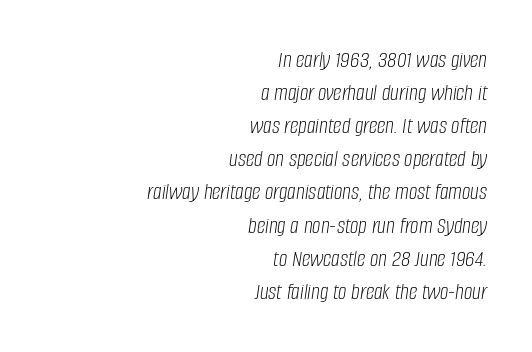
{"italic": "yes", "lean": "right", "slant_degrees": 8, "bold": "no", "underline": "no", "align": "right", "line_spacing": "normal", "line_spacing_ratio": 1.38, "letter_spacing": "normal", "letter_spacing_em": 0.0, "glyph_px": 24}
